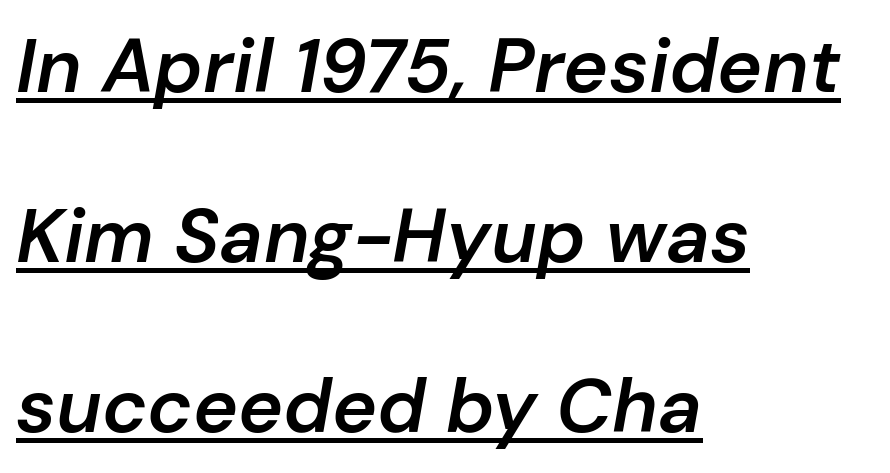
A typesetter would call this leading open, well beyond the default. The tracking reads as untouched default to a designer's eye. Has an underline been added? It has. Typographic density is moderately raised because the face is semibold. The letters advance in unequal steps, a hallmark of proportional type.
